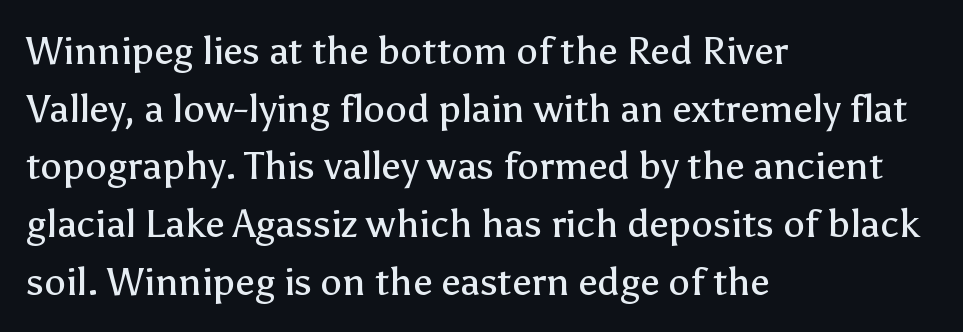
{"serif": "no", "italic": "no", "bold": "no", "weight": "regular", "width": "normal", "stroke_contrast": "low", "x_height": "medium", "monospaced": "no", "underline": "no", "align": "left", "line_spacing": "normal", "line_spacing_ratio": 1.48, "letter_spacing": "normal", "letter_spacing_em": 0.0, "glyph_px": 39}
